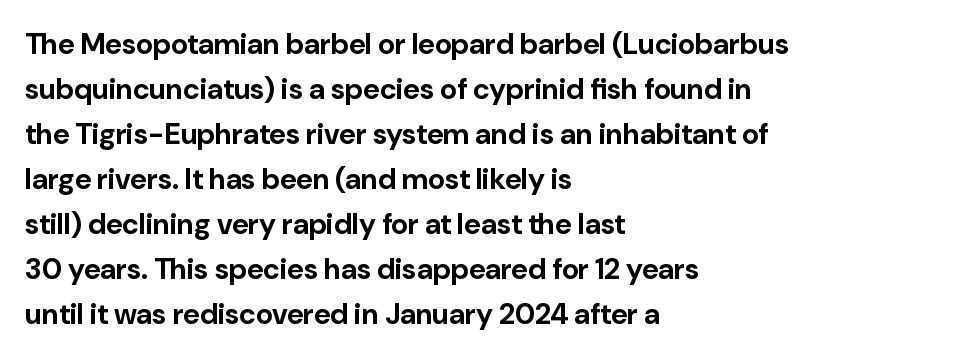
The image shows 29 px bold sans-serif type, upright; set left-aligned, normal line spacing (1.55x), normal letter spacing, not underlined; low stroke contrast and a medium x-height.
